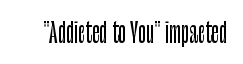
Is there any slant? The stems are plumb. Descenders are the only things crossing below the line. The line texture is even and compact thanks to regular tracking.
